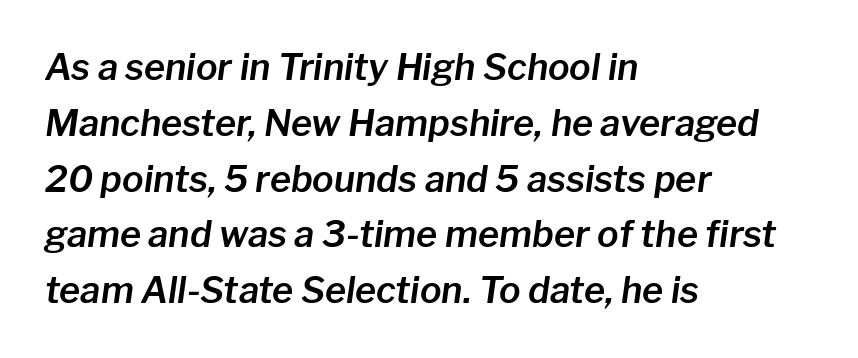
{"italic": "yes", "lean": "right", "slant_degrees": 8, "width": "normal", "stroke_contrast": "low", "x_height": "medium", "monospaced": "no", "underline": "no", "align": "left", "line_spacing": "normal", "line_spacing_ratio": 1.55, "letter_spacing": "normal", "letter_spacing_em": 0.0, "glyph_px": 36}
